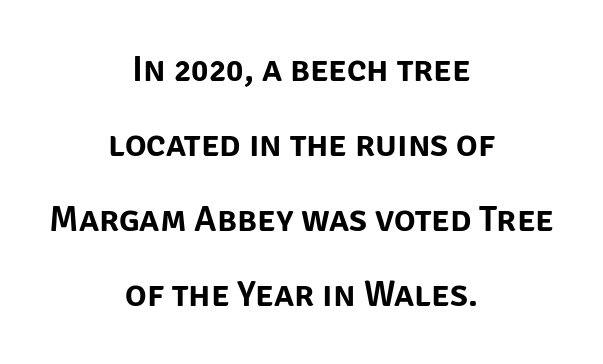
The image shows 36 px sans-serif type, upright; set centered, loose line spacing (2.08x), normal letter spacing, not underlined; low stroke contrast and a large x-height.
